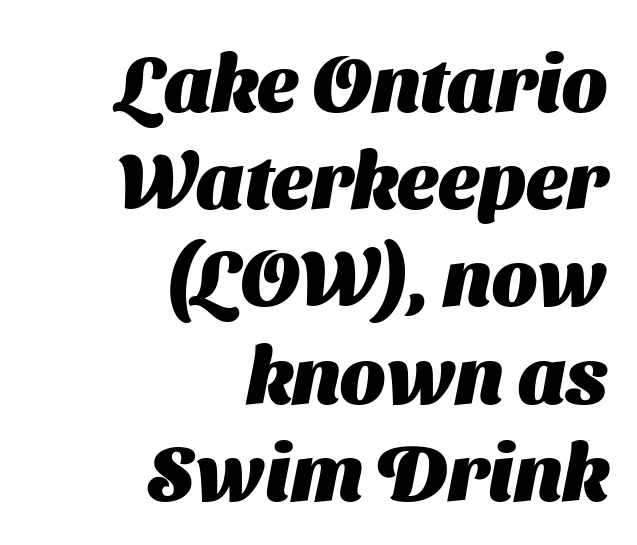
The image shows 79 px heavy sans-serif type; set right-aligned, line spacing 1.23x, normal letter spacing, not underlined; medium stroke contrast and a medium x-height.
